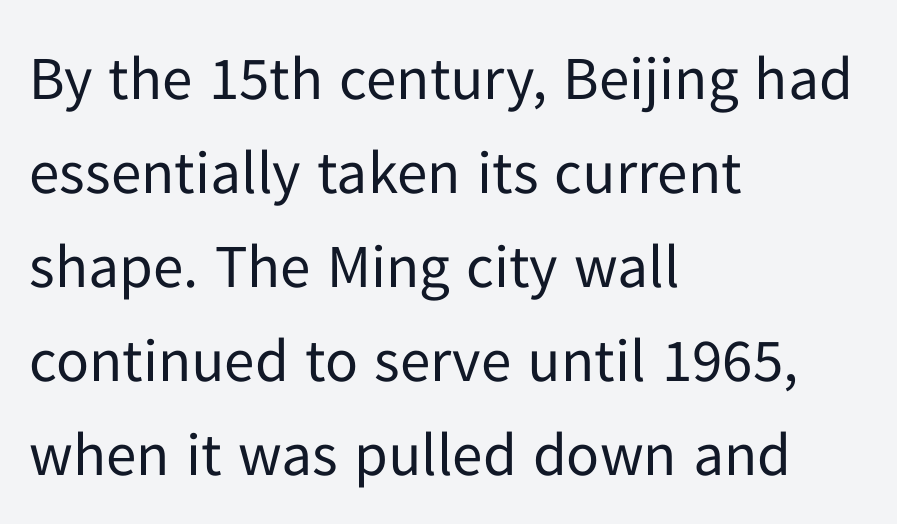
{"serif": "no", "italic": "no", "bold": "no", "weight": "regular", "width": "normal", "stroke_contrast": "low", "x_height": "medium", "monospaced": "no", "underline": "no", "align": "left", "line_spacing": "normal", "line_spacing_ratio": 1.54, "letter_spacing": "normal", "letter_spacing_em": 0.0, "glyph_px": 61}
